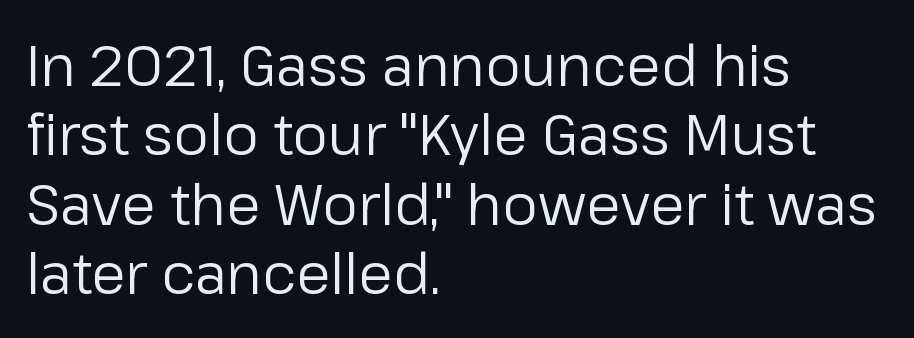
The image shows 56 px regular-weight sans-serif type, upright; set left-aligned, line spacing 1.24x, normal letter spacing, not underlined; low stroke contrast and a medium x-height.
